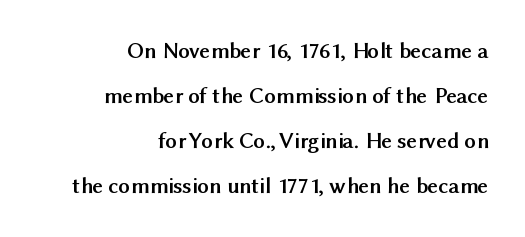
{"italic": "no", "bold": "yes", "underline": "no", "align": "right", "line_spacing": "loose", "line_spacing_ratio": 1.95, "letter_spacing": "normal", "letter_spacing_em": 0.0, "glyph_px": 23}
